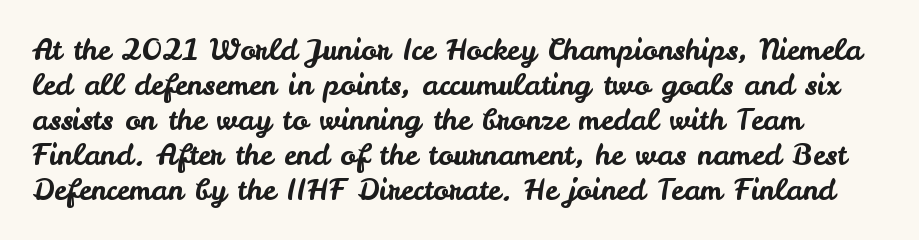
The image shows 29 px sans-serif type; set line spacing 1.21x, normal letter spacing, not underlined; low stroke contrast and a small x-height.
